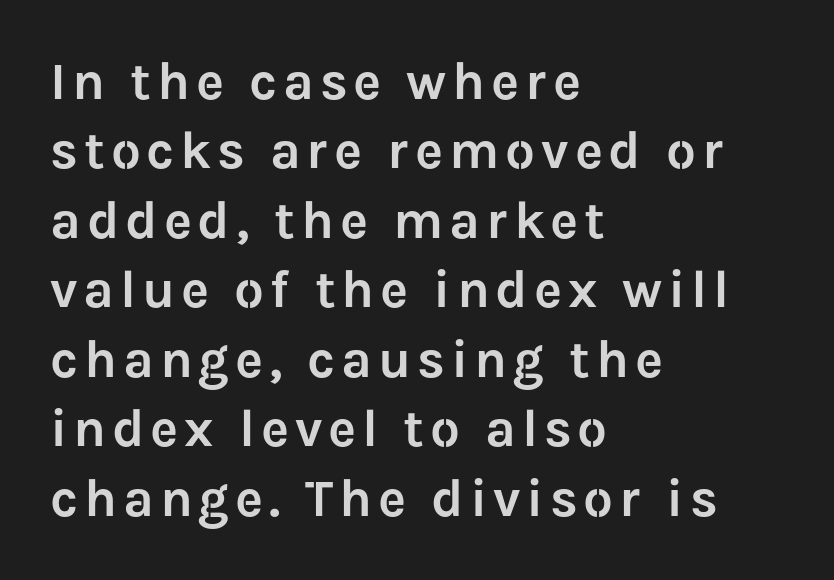
Q: Is the text italic (slanted)? A: No, it is upright.
Q: Is the typeface a serif or a sans-serif typeface? A: Sans-serif.
Q: Is the text underlined? A: No.
Q: How is the paragraph aligned? A: Left-aligned.
Q: Is the spacing between lines tight, normal or loose? A: Normal.
Q: Width (condensed, normal, or wide)? A: Normal.
Q: Stroke contrast? A: Low.
Q: x-height? A: Medium.
Q: Monospaced? A: No.
